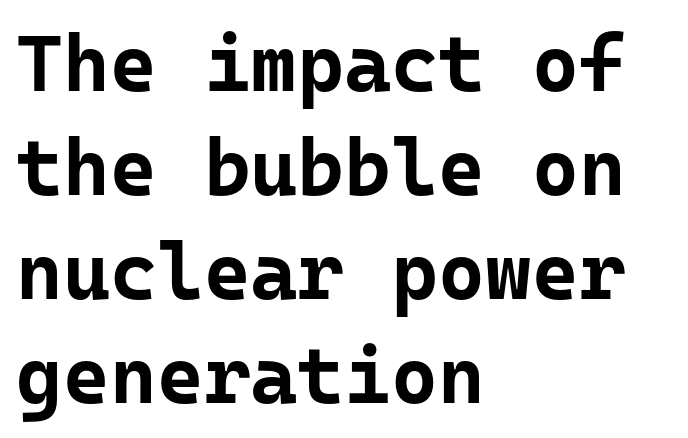
The letterforms sit shoulder to shoulder at normal distance. You can tell it's not italic because the verticals are truly vertical. The compositor pushed each line to the left boundary. Is the type bold? Yes — the strokes are clearly thick and heavy. Fixed-width glyphs throughout — classic coding-font behaviour. The face used here is a sans, in the tradition of grotesques and geometrics.
